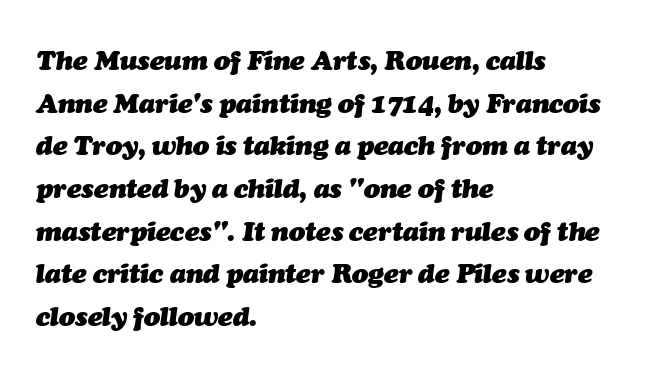
These lines keep a tight, regular rhythm from letter to letter. It's the slanting kind of type. Bare-footed words on every line. The designer left line spacing at the default. Compared with a centered layout, this one pins lines to the left instead.
